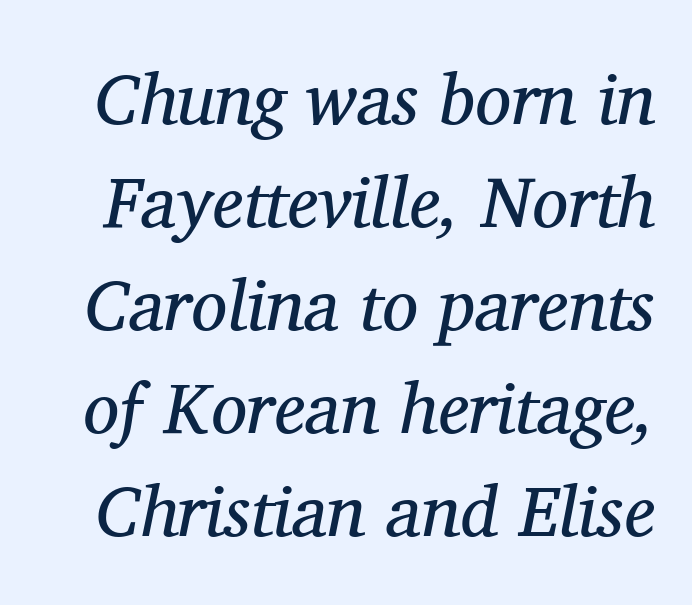
Do the characters align in a grid? No, the font is proportional. Stem width sits at or under what a default text font uses. Honestly, there is no underline to notice here at all. I'd call this a serif setting — the letters wear small feet.
